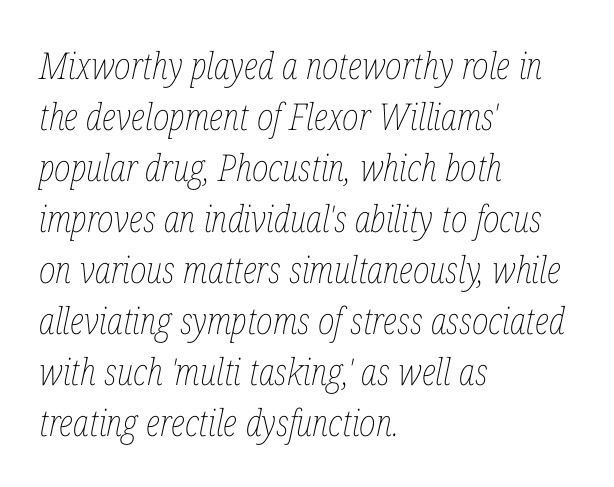
The image shows 37 px thin, condensed type, italic (leaning right); set left-aligned, normal line spacing (1.38x), normal letter spacing, not underlined; low stroke contrast and a medium x-height.
